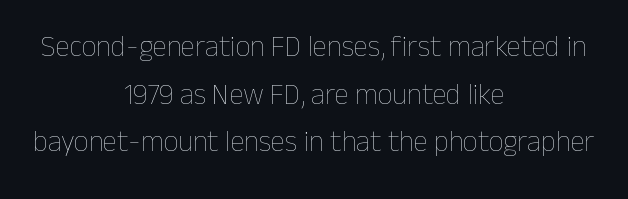
The image shows 29 px thin type, upright; set centered, normal line spacing (1.64x), normal letter spacing, not underlined; low stroke contrast and a medium x-height.
